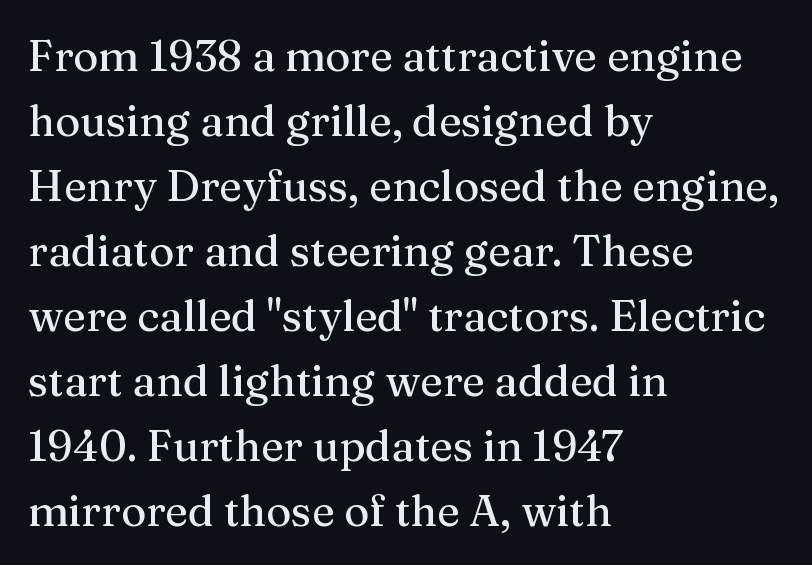
The image shows 43 px serif type, upright; set left-aligned, normal line spacing (1.51x), normal letter spacing, not underlined; medium stroke contrast and a medium x-height.
